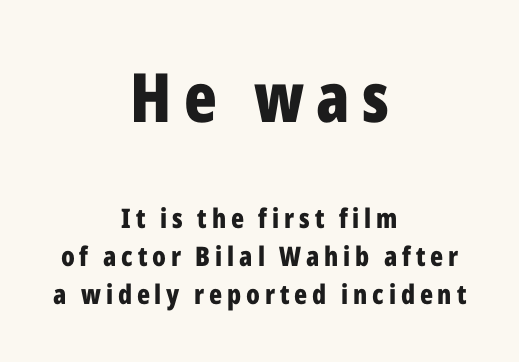
The image shows 68 px bold, condensed sans-serif type, upright; set centered, normal line spacing (1.41x), not underlined; the first (top) block is 2.52x larger; low stroke contrast and a medium x-height.
